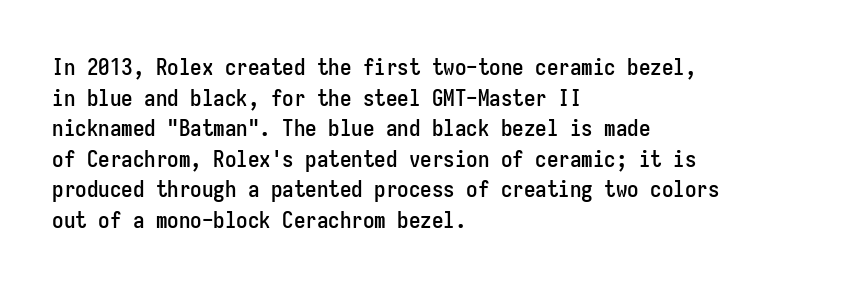
Q: Is the text italic (slanted)? A: No, it is upright.
Q: Is the text underlined? A: No.
Q: How is the paragraph aligned? A: Left-aligned.
Q: Is the spacing between letters normal or unusually wide? A: Normal.
Q: Is the spacing between lines tight, normal or loose? A: Normal.
